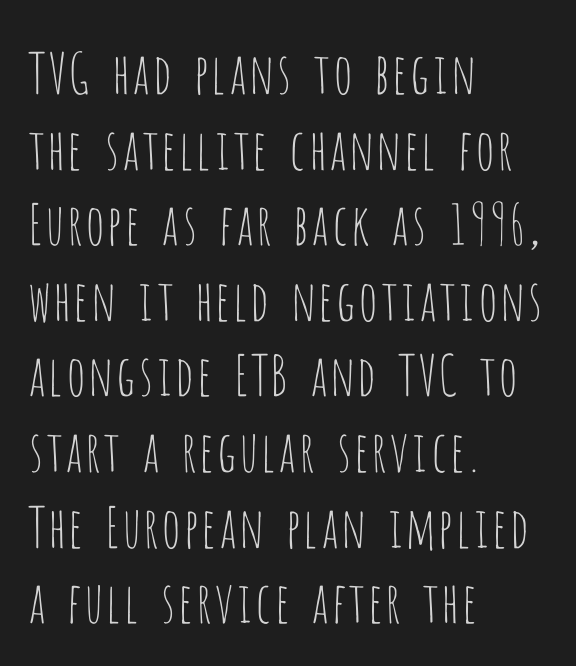
{"serif": "no", "italic": "no", "bold": "no", "weight": "thin", "width": "condensed", "stroke_contrast": "low", "x_height": "large", "monospaced": "no", "underline": "no", "align": "left", "line_spacing": "normal", "line_spacing_ratio": 1.35, "letter_spacing": "normal", "letter_spacing_em": 0.0, "glyph_px": 56}
